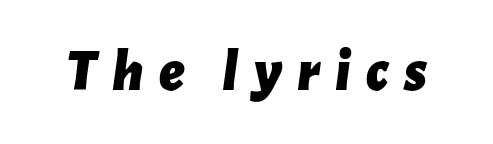
The image shows 60 px bold type, italic (leaning right); set unusually wide letter spacing (+0.25 em), not underlined; low stroke contrast and a medium x-height.
